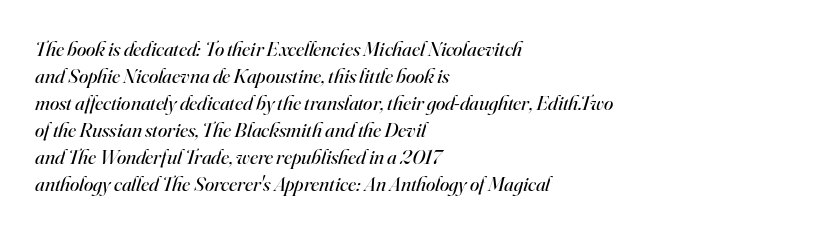
The image shows 21 px text type, italic (leaning right); set left-aligned, normal line spacing (1.29x), normal letter spacing, not underlined.
